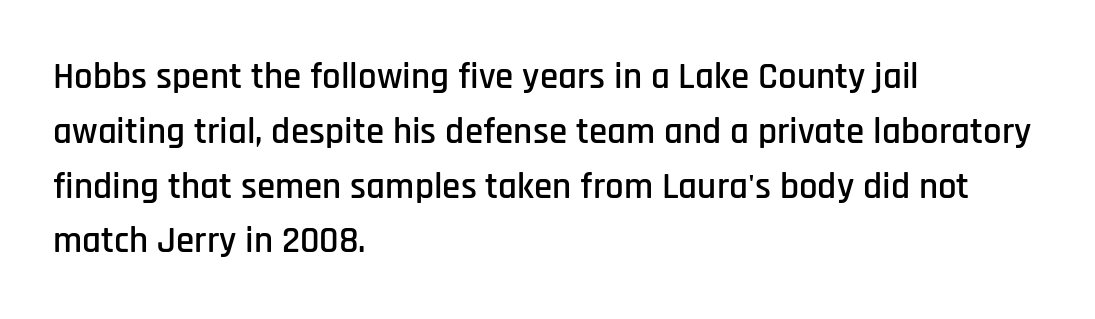
The image shows 37 px condensed sans-serif type, upright; set left-aligned, normal line spacing (1.48x), normal letter spacing, not underlined; low stroke contrast and a large x-height.
